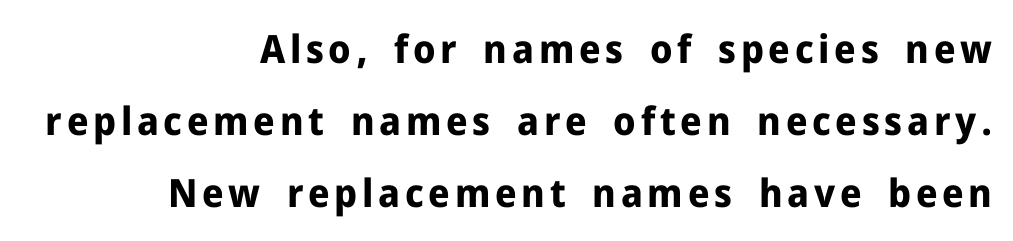
The image shows 39 px bold sans-serif type, upright; set right-aligned, line spacing 1.85x, not underlined; low stroke contrast and a medium x-height.
